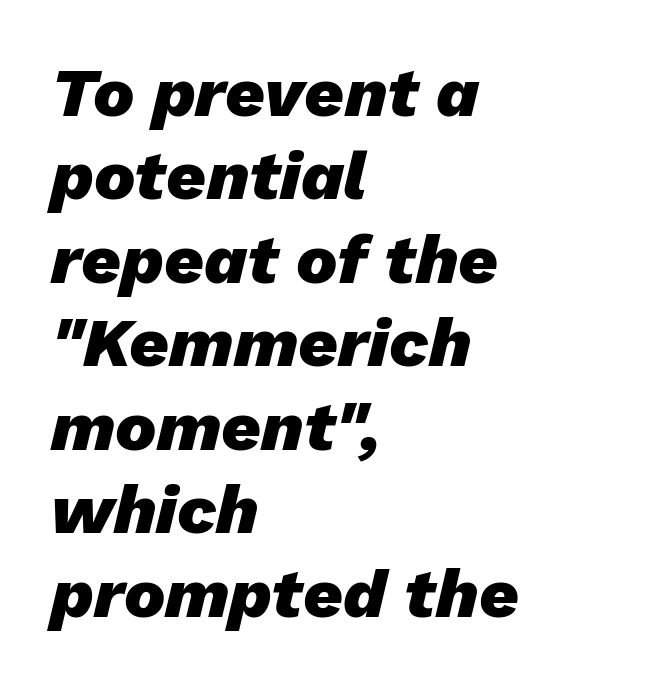
Q: Is the text bold? A: Yes.
Q: Is the text italic (slanted)? A: Yes, it leans right by about 13 degrees.
Q: Is the text underlined? A: No.
Q: How is the paragraph aligned? A: Left-aligned.
Q: Is the spacing between letters normal or unusually wide? A: Normal.
Q: Width (condensed, normal, or wide)? A: Normal.
Q: Stroke contrast? A: Low.
Q: x-height? A: Medium.
Q: Monospaced? A: No.
